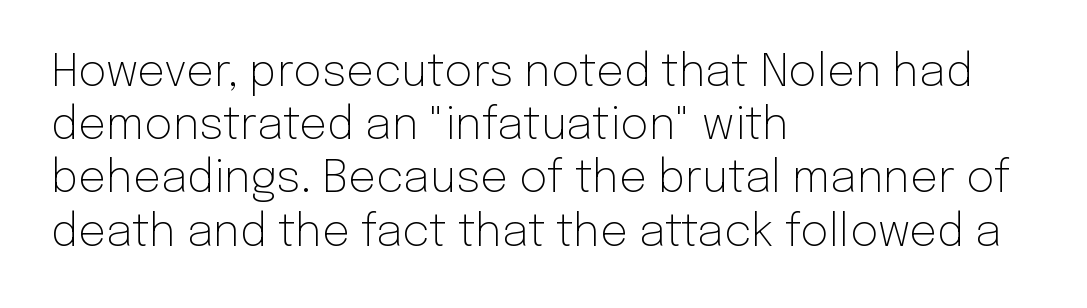
Ink coverage per letter is moderate at most. The rendering keeps characters at their native spacing. The zone under the glyphs is completely vacant. You could not count columns in this text — the font is proportionally spaced. The letters carry no serifs — their stems end cleanly without finishing strokes. Unlike italic type, these characters show no tilt at all.
